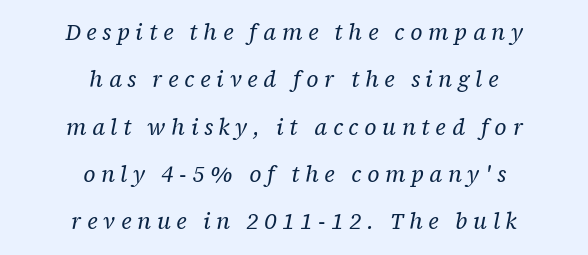
The image shows 22 px text type, italic (leaning right); set centered, loose line spacing (2.15x), unusually wide letter spacing (+0.26 em), not underlined.
